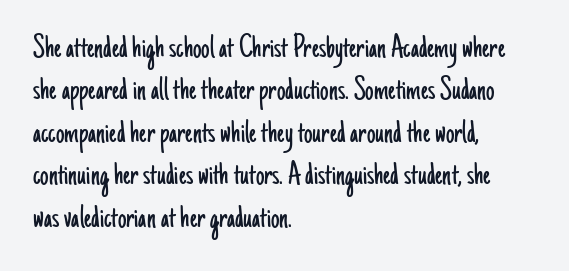
The image shows 34 px light, condensed sans-serif type, upright; set left-aligned, normal line spacing (1.25x), normal letter spacing, not underlined; low stroke contrast and a small x-height.
